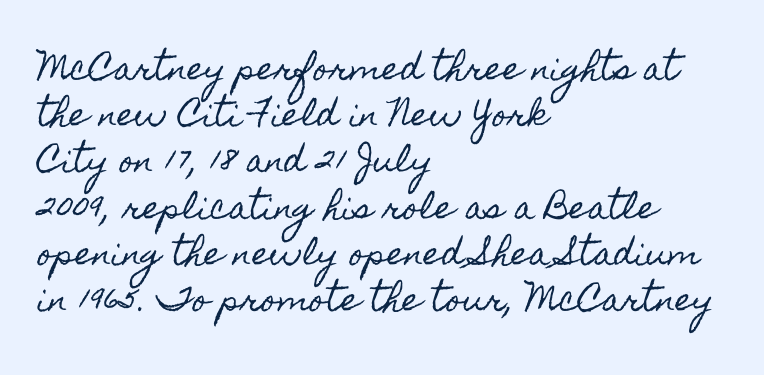
Just letters on the line, the space beneath them empty. You could not count columns in this text — the font is proportionally spaced. Typeset ragged right — the left edge is the straight one. Observe the ordinary spacing: letters are neighbours, not strangers. The vertical gap from one line to the next is medium.
